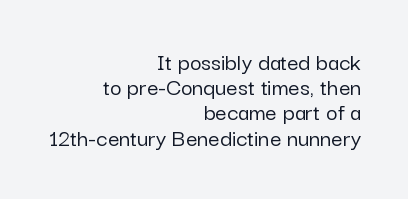
The image shows 25 px text type, upright; set right-aligned, tight line spacing (1.01x), normal letter spacing, not underlined.
